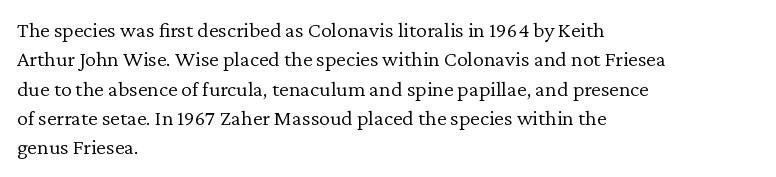
{"italic": "no", "bold": "no", "underline": "no", "align": "left", "line_spacing": "normal", "line_spacing_ratio": 1.33, "letter_spacing": "normal", "letter_spacing_em": 0.0, "glyph_px": 22}
